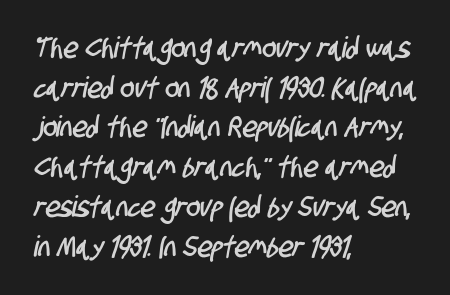
{"serif": "no", "width": "condensed", "stroke_contrast": "low", "x_height": "large", "monospaced": "no", "underline": "no", "align": "left", "line_spacing": "normal", "line_spacing_ratio": 1.37, "letter_spacing": "normal", "letter_spacing_em": 0.0, "glyph_px": 29}
